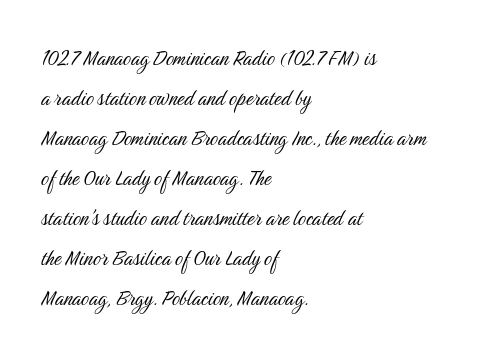
The area under the type is left untouched. What's the leading like? Ordinary, nothing unusual. A typesetter would call this zero additional tracking. Which margin do the lines hug? The left one — the right edge is uneven. The cut favours lightness, reaching ordinary text weight at its darkest.
